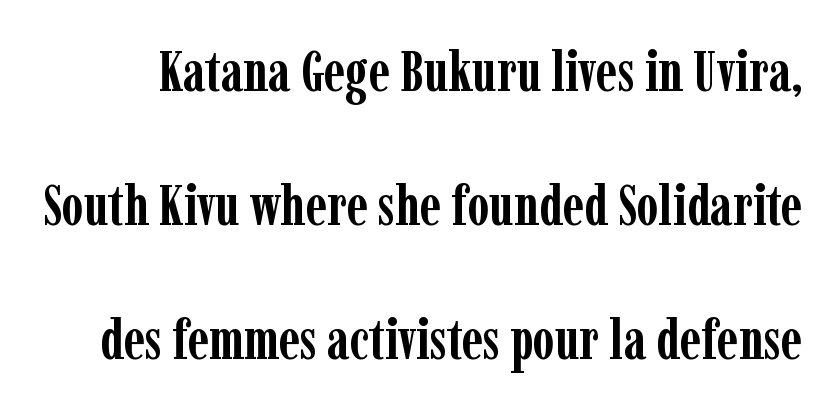
The image shows 56 px semibold, condensed serif type, upright; set loose line spacing (2.39x), normal letter spacing, not underlined; low stroke contrast and a medium x-height.
